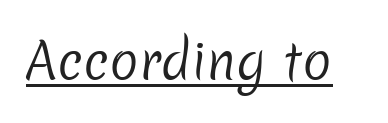
The image shows 49 px regular-weight sans-serif type; set normal letter spacing, underlined; low stroke contrast and a medium x-height.
